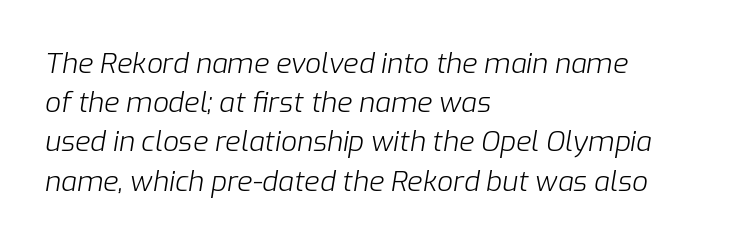
Q: Is the text bold? A: No.
Q: Is the text italic (slanted)? A: Yes, it leans right by about 9 degrees.
Q: Is the text underlined? A: No.
Q: How is the paragraph aligned? A: Left-aligned.
Q: Is the spacing between letters normal or unusually wide? A: Normal.
Q: Is the spacing between lines tight, normal or loose? A: Normal.
Q: Width (condensed, normal, or wide)? A: Normal.
Q: Stroke contrast? A: Low.
Q: x-height? A: Medium.
Q: Monospaced? A: No.
